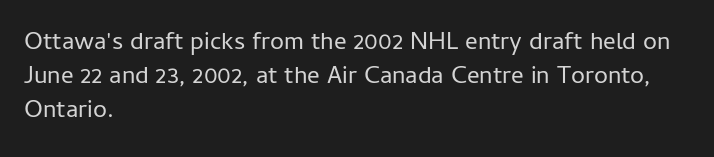
{"italic": "no", "bold": "no", "underline": "no", "align": "left", "line_spacing": "normal", "line_spacing_ratio": 1.36, "letter_spacing": "normal", "letter_spacing_em": 0.0, "glyph_px": 25}
